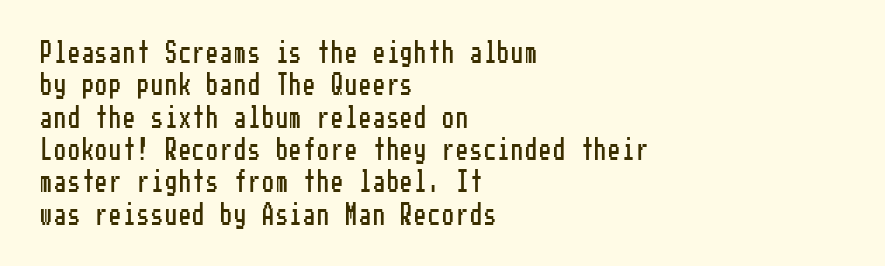
Q: Is the text italic (slanted)? A: No, it is upright.
Q: Is the text underlined? A: No.
Q: How is the paragraph aligned? A: Left-aligned.
Q: Is the spacing between lines tight, normal or loose? A: Normal.
